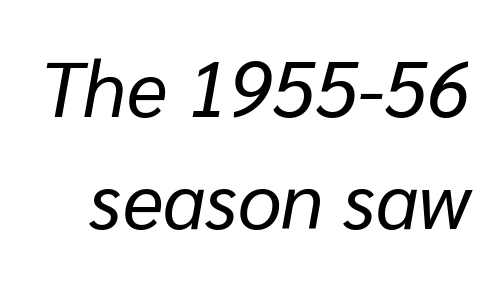
The image shows 78 px regular-weight type, italic (leaning right); set normal line spacing (1.44x), normal letter spacing, not underlined; low stroke contrast and a medium x-height.
